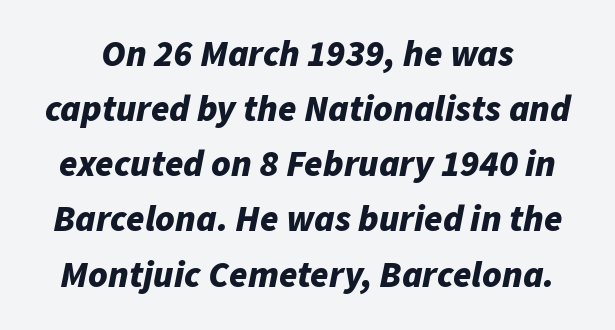
Italic? Definitely — the glyphs are oblique. As a designer I'd log this as weight 700, bold. Short note: letters normally spaced. Normally led — the rows are evenly, conventionally spaced.
